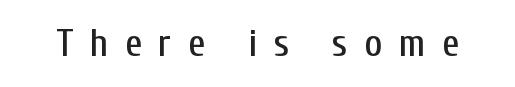
Q: Is the text italic (slanted)? A: No, it is upright.
Q: Is the typeface a serif or a sans-serif typeface? A: Sans-serif.
Q: Is the text underlined? A: No.
Q: Is the spacing between letters normal or unusually wide? A: Unusually wide.
Q: Width (condensed, normal, or wide)? A: Condensed.
Q: Stroke contrast? A: Low.
Q: x-height? A: Medium.
Q: Monospaced? A: No.
